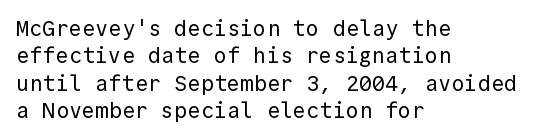
Q: Is the text bold? A: No.
Q: Is the text italic (slanted)? A: No, it is upright.
Q: Is the text underlined? A: No.
Q: How is the paragraph aligned? A: Left-aligned.
Q: Is the spacing between letters normal or unusually wide? A: Normal.
